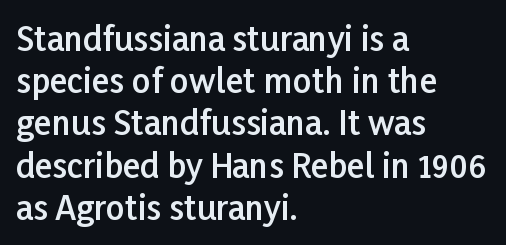
Q: Is the text bold? A: Semi-bold.
Q: Is the text italic (slanted)? A: No, it is upright.
Q: Is the typeface a serif or a sans-serif typeface? A: Sans-serif.
Q: Is the text underlined? A: No.
Q: How is the paragraph aligned? A: Left-aligned.
Q: Is the spacing between letters normal or unusually wide? A: Normal.
Q: Is the spacing between lines tight, normal or loose? A: Normal.
Q: Width (condensed, normal, or wide)? A: Normal.
Q: Stroke contrast? A: Low.
Q: x-height? A: Medium.
Q: Monospaced? A: No.
